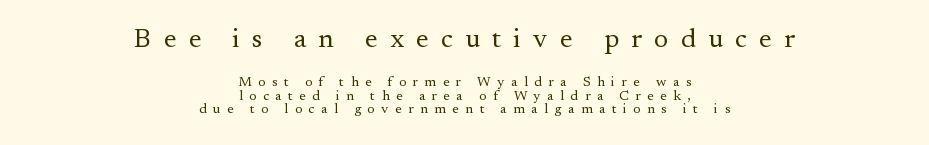
The image shows 27 px text type, upright; set centered, tight line spacing (0.98x), unusually wide letter spacing (+0.46 em), not underlined; the first (top) block is 1.93x larger.
